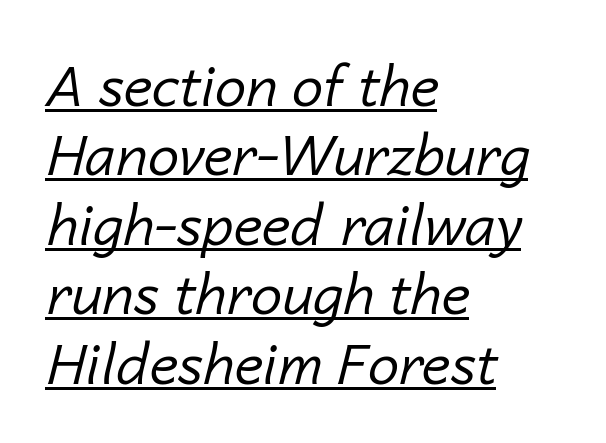
{"italic": "yes", "lean": "right", "slant_degrees": 14, "bold": "no", "weight": "regular", "width": "normal", "stroke_contrast": "low", "x_height": "medium", "monospaced": "no", "underline": "yes", "align": "left", "line_spacing_ratio": 1.24, "letter_spacing": "normal", "letter_spacing_em": 0.0, "glyph_px": 56}
